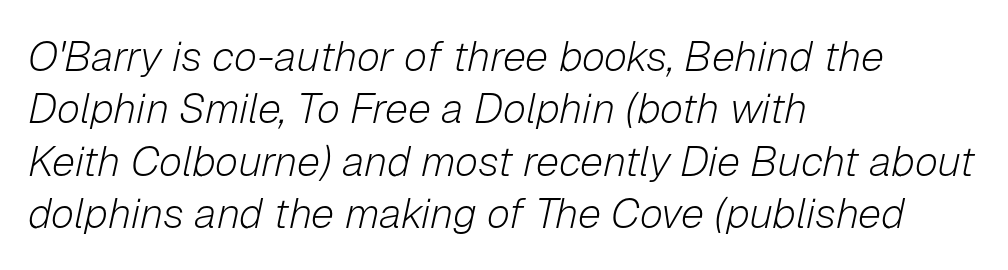
The image shows 42 px light type, italic (leaning right); set left-aligned, normal line spacing (1.25x), normal letter spacing, not underlined; low stroke contrast and a medium x-height.
